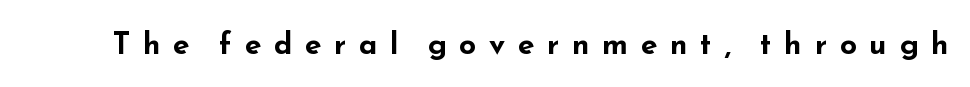
Quick note: not italic, upright. The horizontal fit of the characters is loose and conspicuously gappy. A typesetter would call this proportional, since set widths differ per character. As a designer I'd log this as weight 700, bold. Font category for this specimen: sans-serif.
